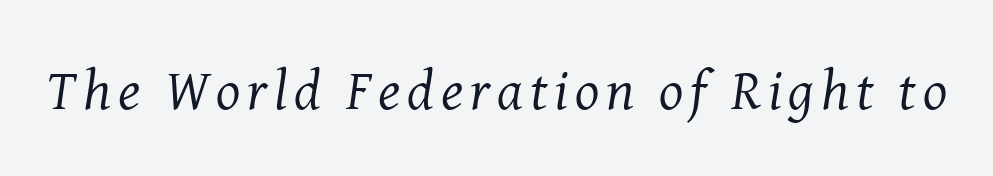
Q: Is the text bold? A: No.
Q: Is the text italic (slanted)? A: Yes, it leans right by about 8 degrees.
Q: Is the typeface a serif or a sans-serif typeface? A: Serif.
Q: Is the text underlined? A: No.
Q: Width (condensed, normal, or wide)? A: Normal.
Q: Stroke contrast? A: Medium.
Q: x-height? A: Medium.
Q: Monospaced? A: No.
